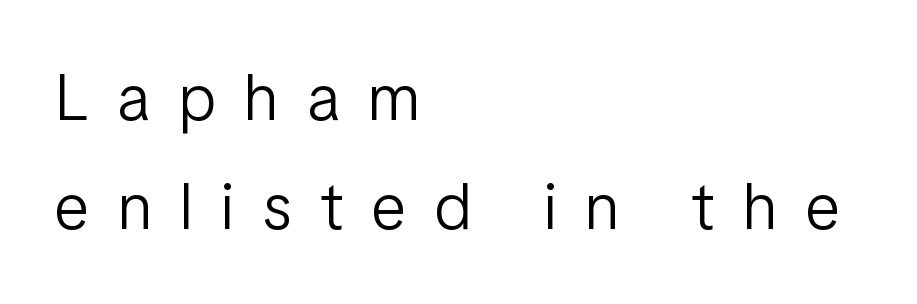
The image shows 65 px light, condensed sans-serif type, upright; set left-aligned, normal line spacing (1.67x), unusually wide letter spacing (+0.45 em), not underlined; low stroke contrast and a medium x-height.
